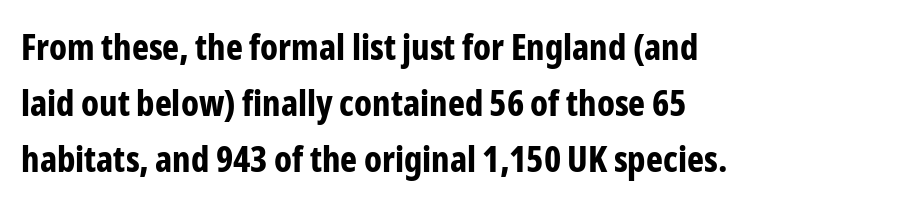
The image shows 36 px bold, condensed sans-serif type, upright; set left-aligned, normal line spacing (1.56x), normal letter spacing, not underlined; low stroke contrast and a medium x-height.
